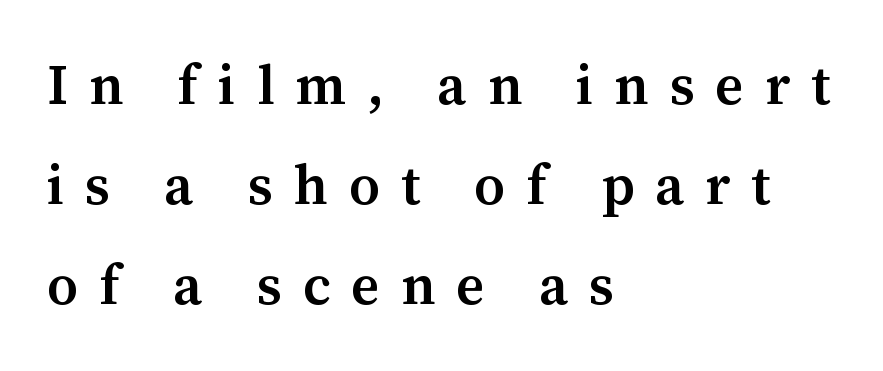
{"serif": "yes", "italic": "no", "bold": "semi", "weight": "semibold", "width": "normal", "stroke_contrast": "medium", "x_height": "medium", "monospaced": "no", "underline": "no", "align": "left", "line_spacing_ratio": 1.82, "letter_spacing": "wide", "letter_spacing_em": 0.38, "glyph_px": 55}
